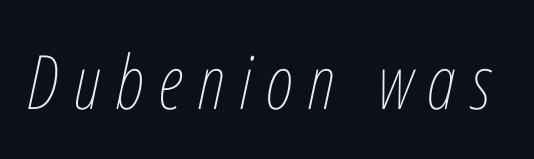
The image shows 75 px thin, condensed type, italic (leaning right); set unusually wide letter spacing (+0.2 em), not underlined; low stroke contrast and a medium x-height.
